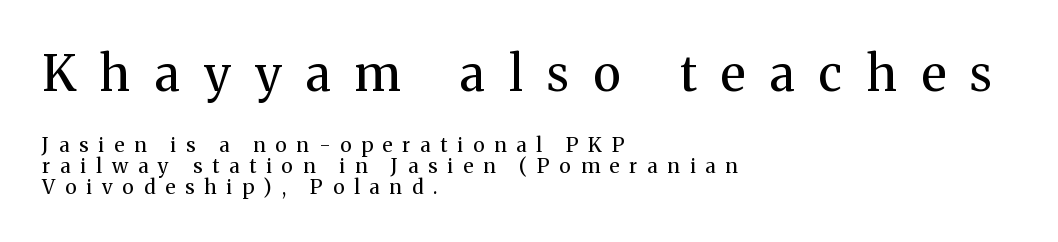
Q: Is the text bold? A: No.
Q: Is the text italic (slanted)? A: No, it is upright.
Q: Is the typeface a serif or a sans-serif typeface? A: Serif.
Q: Is the text underlined? A: No.
Q: How is the paragraph aligned? A: Left-aligned.
Q: Is the spacing between letters normal or unusually wide? A: Unusually wide.
Q: Is the spacing between lines tight, normal or loose? A: Tight.
Q: Which block of text is set in a larger size, the first (top) or the second (bottom)? A: The first (top) one.
Q: Width (condensed, normal, or wide)? A: Normal.
Q: Stroke contrast? A: Medium.
Q: x-height? A: Medium.
Q: Monospaced? A: No.
